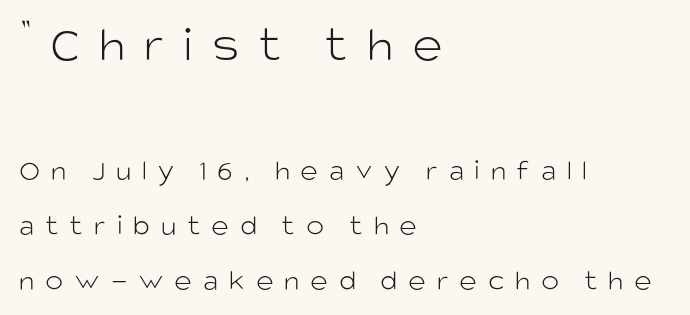
Q: Is the text bold? A: No.
Q: Is the text italic (slanted)? A: No, it is upright.
Q: Is the typeface a serif or a sans-serif typeface? A: Sans-serif.
Q: Is the text underlined? A: No.
Q: How is the paragraph aligned? A: Left-aligned.
Q: Is the spacing between letters normal or unusually wide? A: Unusually wide.
Q: Which block of text is set in a larger size, the first (top) or the second (bottom)? A: The first (top) one.
Q: Width (condensed, normal, or wide)? A: Normal.
Q: Stroke contrast? A: Low.
Q: x-height? A: Large.
Q: Monospaced? A: No.
